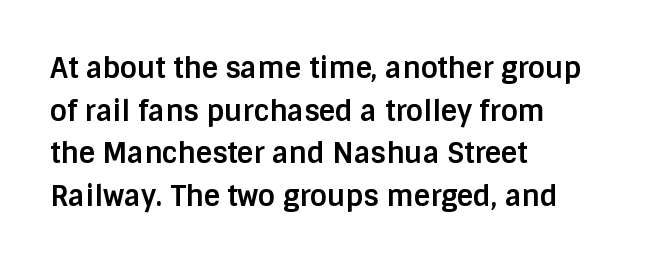
Q: Is the text bold? A: Yes.
Q: Is the text italic (slanted)? A: No, it is upright.
Q: Is the typeface a serif or a sans-serif typeface? A: Sans-serif.
Q: Is the text underlined? A: No.
Q: How is the paragraph aligned? A: Left-aligned.
Q: Is the spacing between letters normal or unusually wide? A: Normal.
Q: Is the spacing between lines tight, normal or loose? A: Normal.
Q: Width (condensed, normal, or wide)? A: Normal.
Q: Stroke contrast? A: Low.
Q: x-height? A: Large.
Q: Monospaced? A: No.
